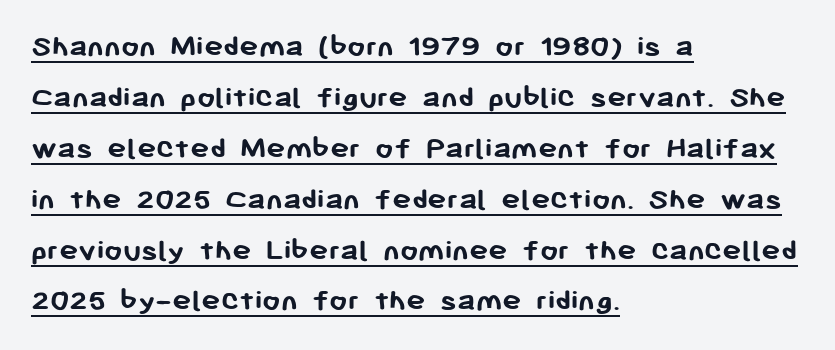
The image shows 32 px semibold sans-serif type, upright; set left-aligned, normal line spacing (1.59x), normal letter spacing, underlined; low stroke contrast and a medium x-height.
